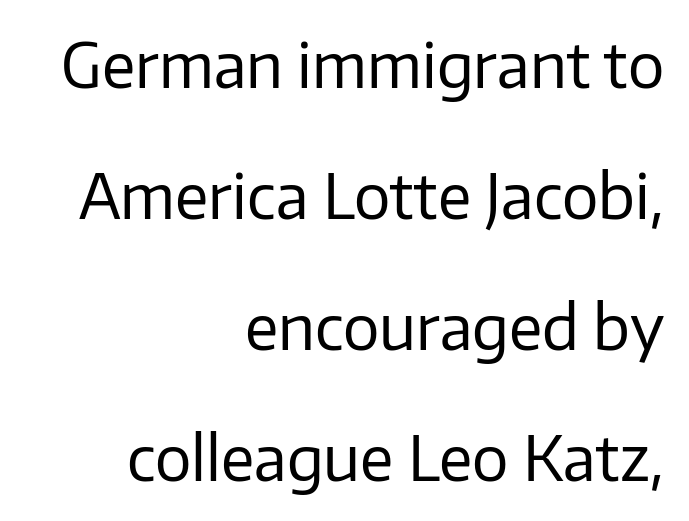
The image shows 61 px regular-weight sans-serif type, upright; set right-aligned, loose line spacing (2.15x), normal letter spacing, not underlined; low stroke contrast and a medium x-height.
